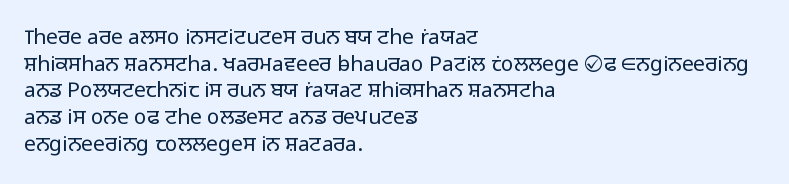
The image shows 21 px text type, upright; set left-aligned, normal line spacing (1.27x), normal letter spacing, not underlined.
